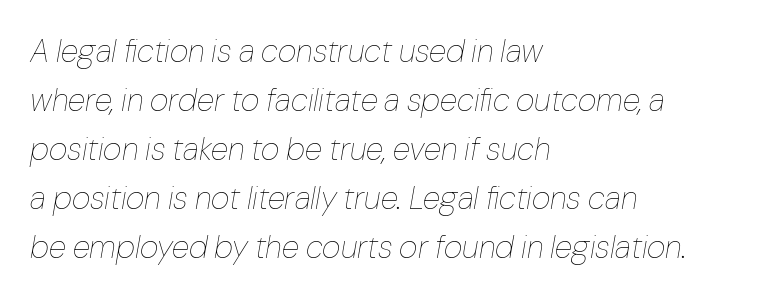
This sample has the flowing, uneven cadence of proportional lettering. Notice how the passage keeps a crisp vertical edge on the left only. Baseline-to-baseline distance is the conventional proportion of letter height. No extra tracking has been applied to these lines. The words here are not underlined.
